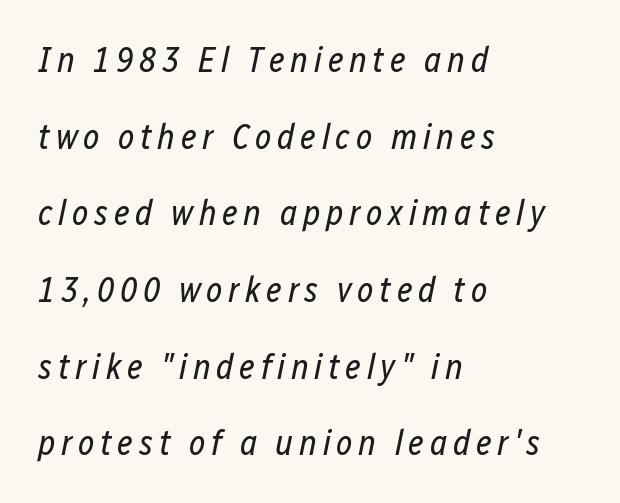
The image shows 35 px regular-weight, condensed type, italic (leaning right); set left-aligned, loose line spacing (2.19x), not underlined; low stroke contrast and a medium x-height.
